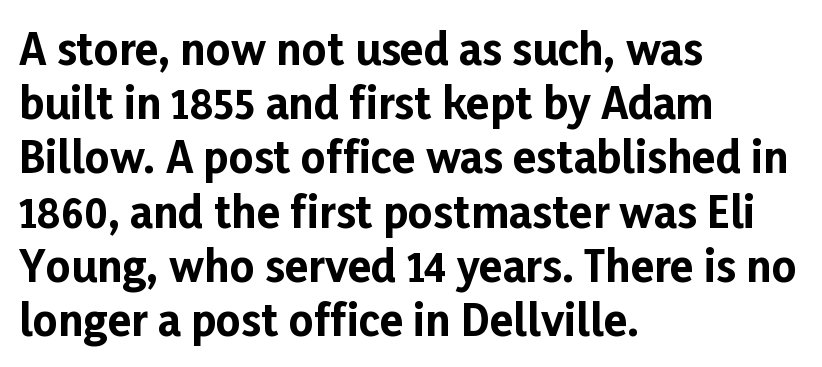
Default kerning and tracking; the words read as compact shapes. These lines sit exactly where default settings would place them. The characters look thick and weighty, a clear bold. Is the block centered? No — it sits flush against the left margin.
